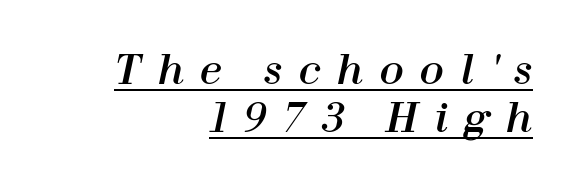
The whole block is typeset with a tilt. The specimen includes a rule beneath the text block's lines. Proportional: the letters do not fall into vertical columns. Each line ends at the same right margin while the left side varies. Between one letter and the next there's a generous, obvious gap.
